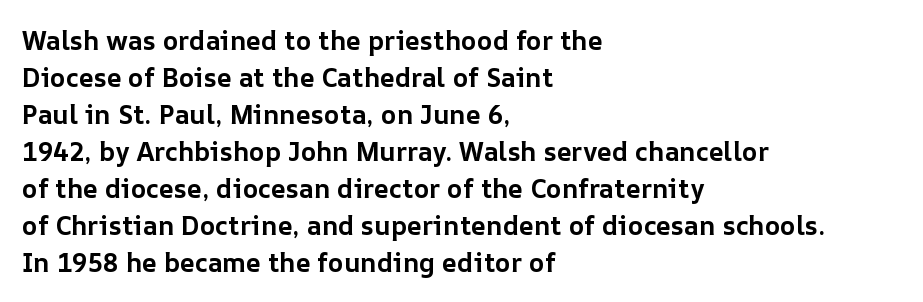
{"italic": "no", "bold": "yes", "underline": "no", "align": "left", "line_spacing": "normal", "line_spacing_ratio": 1.42, "letter_spacing": "normal", "letter_spacing_em": 0.0, "glyph_px": 26}
